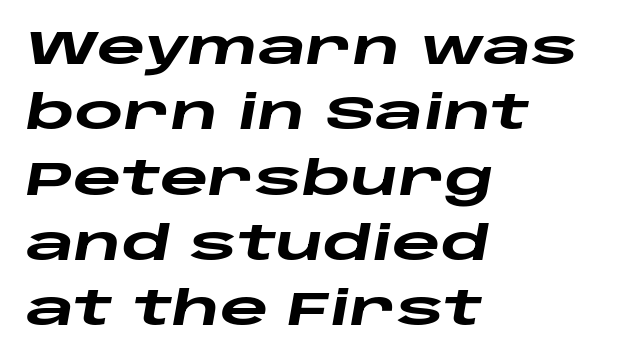
The image shows 47 px heavy, wide type, italic (leaning right); set left-aligned, normal line spacing (1.39x), normal letter spacing, not underlined; low stroke contrast and a large x-height.
